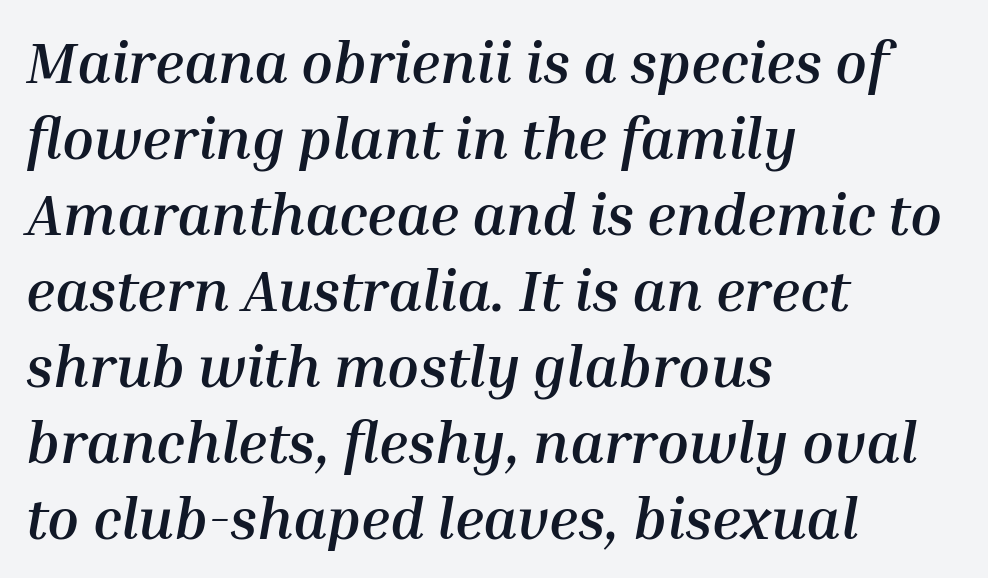
{"italic": "yes", "lean": "right", "slant_degrees": 10, "bold": "yes", "weight": "semibold", "width": "normal", "stroke_contrast": "medium", "x_height": "medium", "monospaced": "no", "underline": "no", "align": "left", "line_spacing": "normal", "line_spacing_ratio": 1.31, "letter_spacing": "normal", "letter_spacing_em": 0.0, "glyph_px": 58}
